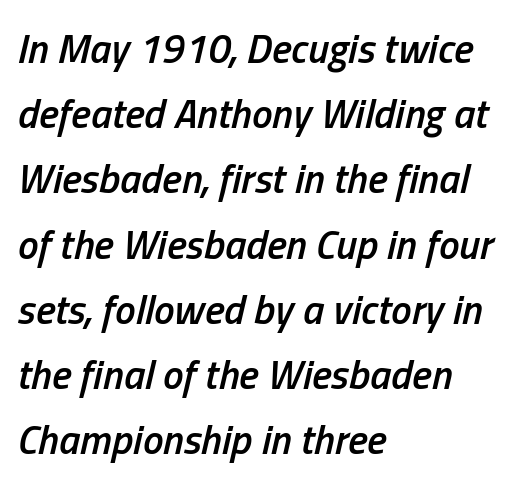
Character widths vary here, with narrow letters taking less room than wide ones. Characters are canted at an angle relative to the baseline's perpendicular. Typesetter's note: demi weight, one step under bold. Underlining? Definitely not there. The gaps between neighbouring characters are ordinary and unremarkable.
